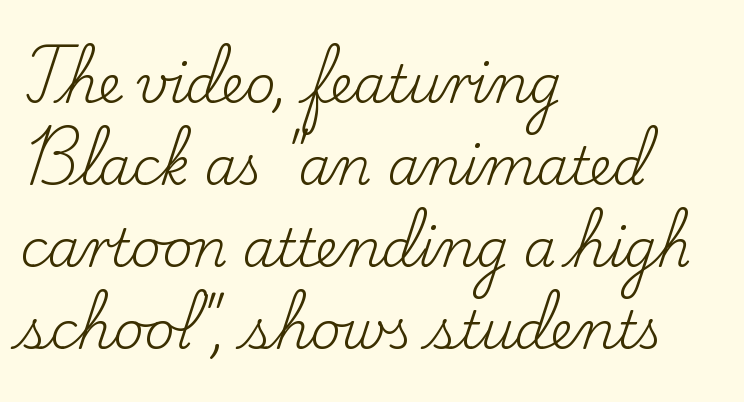
This sample is left-justified, so line endings fall wherever the words run out. These lines keep a tight, regular rhythm from letter to letter. Interline gaps are of average width in this sample. The face used here is seriffed, in the tradition of book romans. The passage shown is typed in a proportional face where columns would drift.
